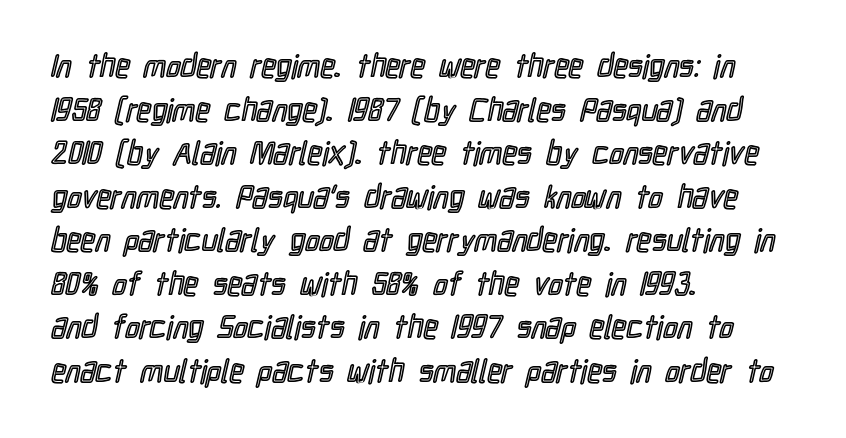
Is there much room between lines? A standard amount, neither cramped nor airy. The horizontal fit of the characters is conventional and even. Horizontal alignment here is leftward, the default for most running prose. Anything drawn beneath the words? Only blank space. The face used here is proportionally spaced, like ordinary book or web type.
